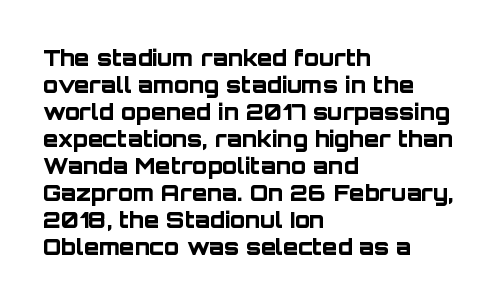
The setting favours the left margin, as ordinary paragraphs usually do. The strip under each line holds only bare page. Every letter is thick-stroked: bold, no question. In terms of posture, this sample is upright. Is the letter spacing exaggerated? No — it looks like the ordinary default.
